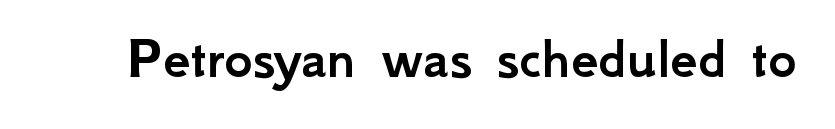
The image shows 61 px sans-serif type, upright; set normal letter spacing, not underlined; low stroke contrast and a small x-height.
